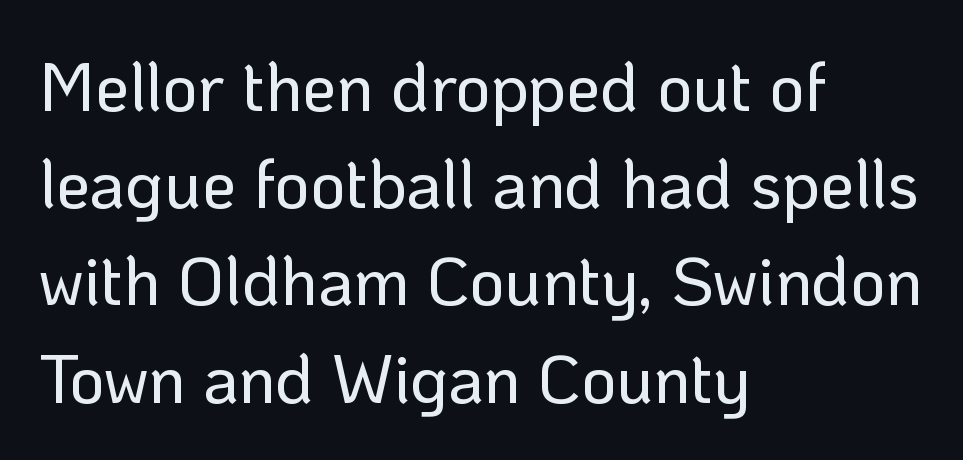
Q: Is the text italic (slanted)? A: No, it is upright.
Q: Is the typeface a serif or a sans-serif typeface? A: Sans-serif.
Q: Is the text underlined? A: No.
Q: How is the paragraph aligned? A: Left-aligned.
Q: Is the spacing between letters normal or unusually wide? A: Normal.
Q: Is the spacing between lines tight, normal or loose? A: Normal.
Q: Width (condensed, normal, or wide)? A: Normal.
Q: Stroke contrast? A: Low.
Q: x-height? A: Medium.
Q: Monospaced? A: No.
